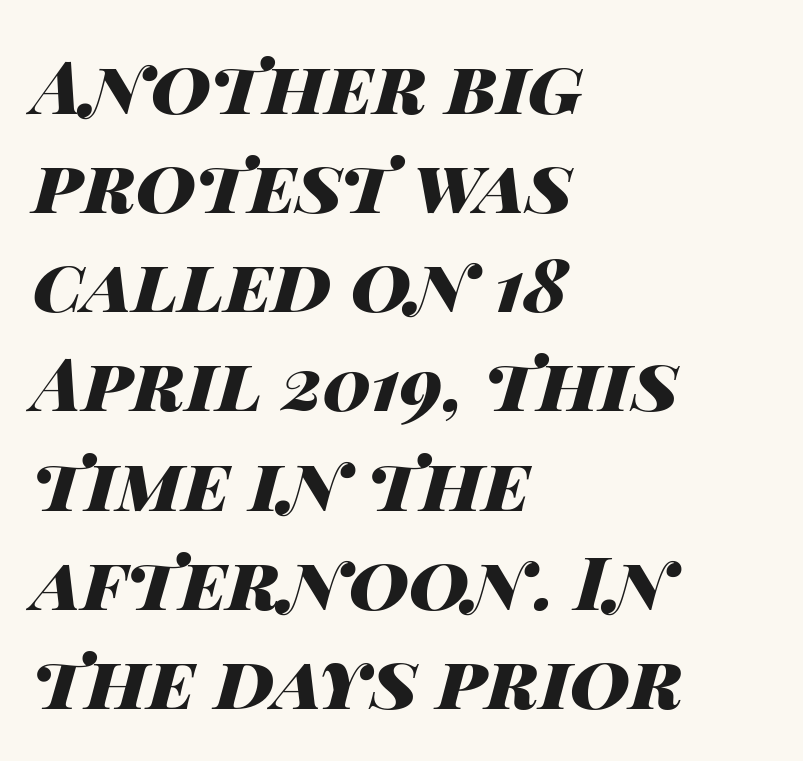
Q: Is the text bold? A: Yes.
Q: Is the text italic (slanted)? A: Yes, it leans right by about 14 degrees.
Q: Is the text underlined? A: No.
Q: How is the paragraph aligned? A: Left-aligned.
Q: Is the spacing between letters normal or unusually wide? A: Normal.
Q: Is the spacing between lines tight, normal or loose? A: Normal.
Q: Width (condensed, normal, or wide)? A: Wide.
Q: Stroke contrast? A: High.
Q: x-height? A: Large.
Q: Monospaced? A: No.
